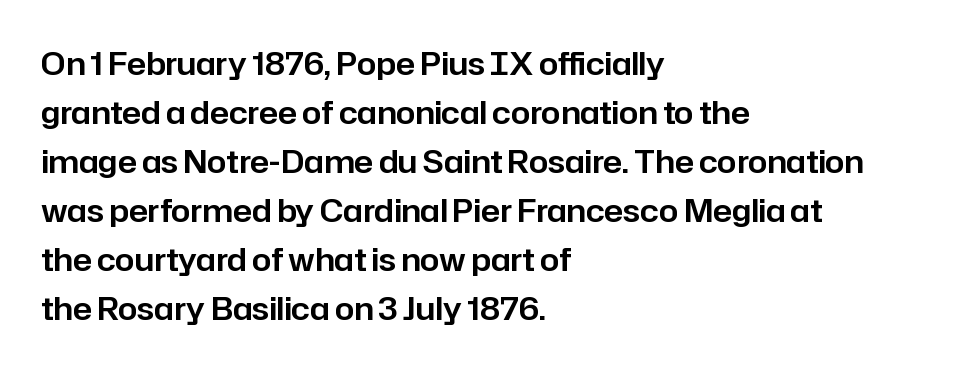
The image shows 31 px sans-serif type, upright; set left-aligned, normal line spacing (1.58x), normal letter spacing, not underlined; low stroke contrast and a medium x-height.
